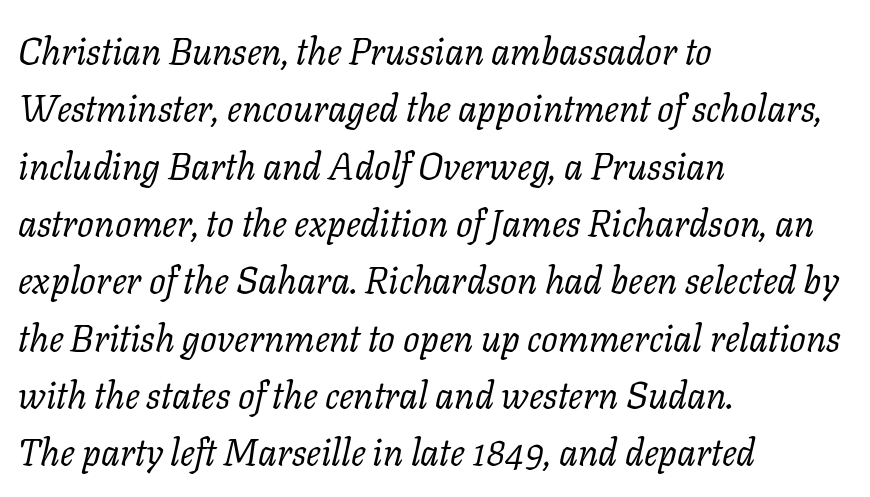
Q: Is the text bold? A: No.
Q: Is the text italic (slanted)? A: Yes, it leans right by about 11 degrees.
Q: Is the typeface a serif or a sans-serif typeface? A: Serif.
Q: Is the text underlined? A: No.
Q: How is the paragraph aligned? A: Left-aligned.
Q: Is the spacing between letters normal or unusually wide? A: Normal.
Q: Is the spacing between lines tight, normal or loose? A: Normal.
Q: Width (condensed, normal, or wide)? A: Normal.
Q: Stroke contrast? A: Low.
Q: x-height? A: Medium.
Q: Monospaced? A: No.
